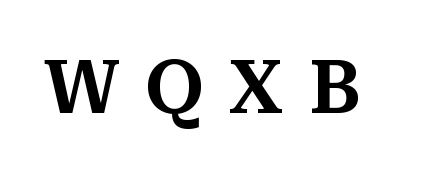
The image shows 74 px serif type, upright; set unusually wide letter spacing (+0.34 em), not underlined; medium stroke contrast and a medium x-height.
